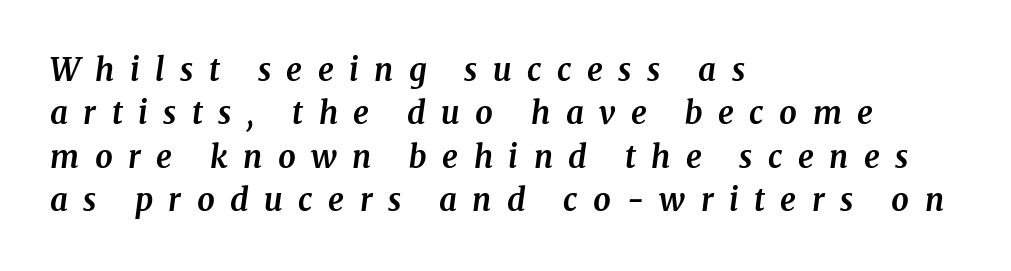
{"serif": "yes", "italic": "yes", "lean": "right", "slant_degrees": 8, "bold": "yes", "weight": "bold", "width": "normal", "stroke_contrast": "medium", "x_height": "medium", "monospaced": "no", "underline": "no", "align": "left", "line_spacing": "normal", "line_spacing_ratio": 1.4, "letter_spacing": "wide", "letter_spacing_em": 0.5, "glyph_px": 31}
